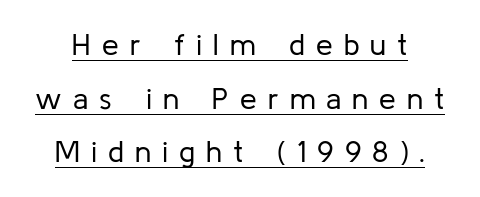
The image shows 30 px regular-weight sans-serif type, upright; set line spacing 1.79x, unusually wide letter spacing (+0.37 em), underlined; low stroke contrast and a medium x-height.
